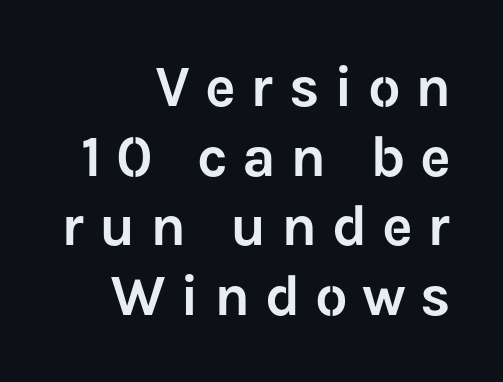
The baseline area is clear. Which margin do the lines hug? The right one — the left edge is uneven. Note the varied advance widths — an 'i' is clearly narrower than an 'm'. Ordinary non-slanted type is in use. Check where the strokes stop: nothing finishes them off — pure sans.
